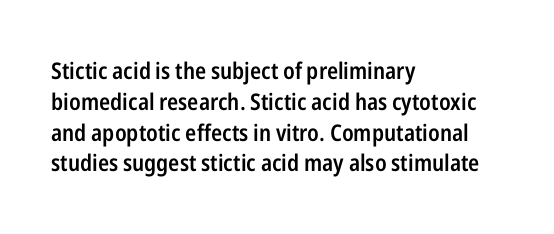
The image shows 23 px text type, upright; set left-aligned, normal line spacing (1.34x), normal letter spacing, not underlined.
